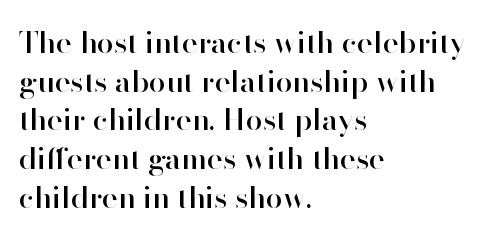
This is sans-serif lettering, the kind often seen on screens and signage. Here the designer chose a conventional face with non-uniform glyph widths. Leading matches the norm, producing a regular column. The font's upright variant was chosen for this text.
